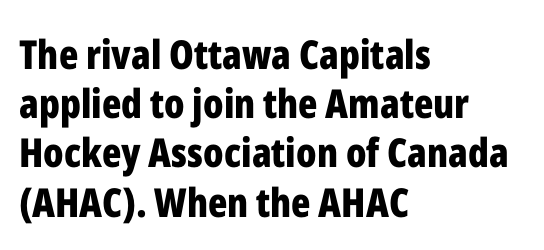
The passage shown is typed in a proportional face where columns would drift. Is the block centered? No — it sits flush against the left margin. The letters stand upright; this is a roman face. Is this a sans? Yes — the strokes have no serifs.
